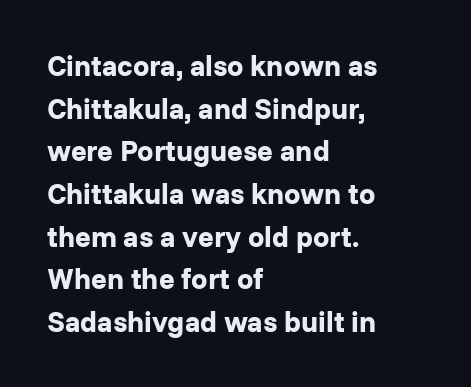
Q: Is the text bold? A: Yes.
Q: Is the text italic (slanted)? A: No, it is upright.
Q: Is the typeface a serif or a sans-serif typeface? A: Sans-serif.
Q: Is the text underlined? A: No.
Q: How is the paragraph aligned? A: Left-aligned.
Q: Is the spacing between letters normal or unusually wide? A: Normal.
Q: Is the spacing between lines tight, normal or loose? A: Normal.
Q: Width (condensed, normal, or wide)? A: Normal.
Q: Stroke contrast? A: Low.
Q: x-height? A: Medium.
Q: Monospaced? A: No.
